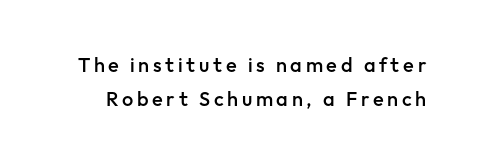
Q: Is the text bold? A: Semi-bold.
Q: Is the text italic (slanted)? A: No, it is upright.
Q: Is the text underlined? A: No.
Q: Is the spacing between lines tight, normal or loose? A: Normal.
